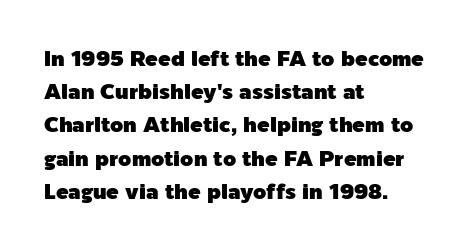
The tracking reads as untouched default to a designer's eye. Anything drawn beneath the words? Only blank space. Leading: standard. The lettering holds an erect, upright posture throughout.
